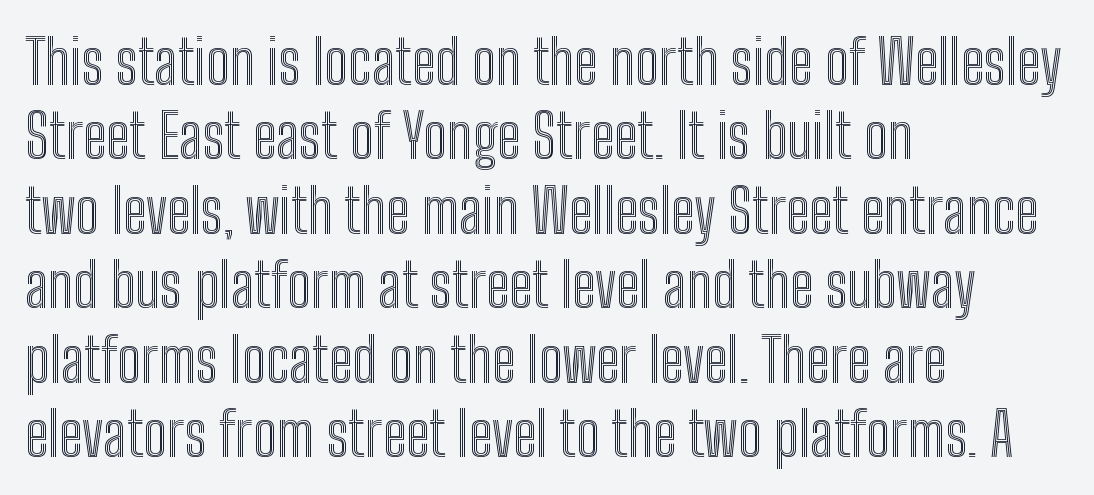
This rendering features lettering with no underline. The rag falls on the right side of this text block. Think of a printed novel: that variable character pitch is what you see here. Compared with typical body copy, the letter spacing here is the same.
